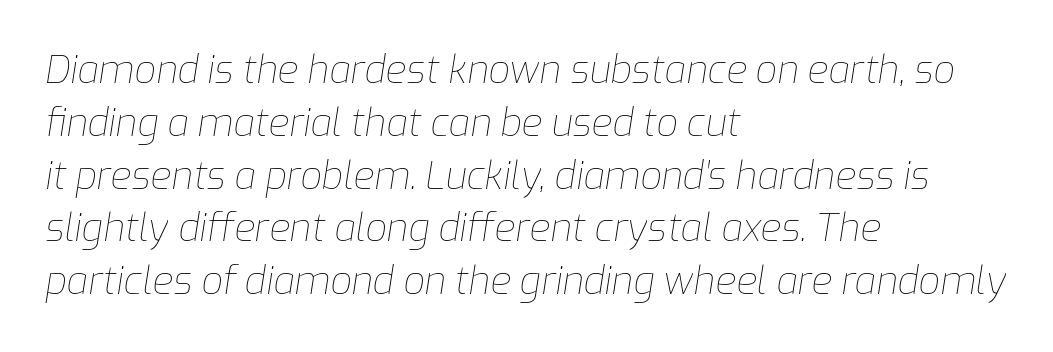
The image shows 38 px thin type, italic (leaning right); set left-aligned, normal line spacing (1.39x), normal letter spacing, not underlined; low stroke contrast and a medium x-height.
